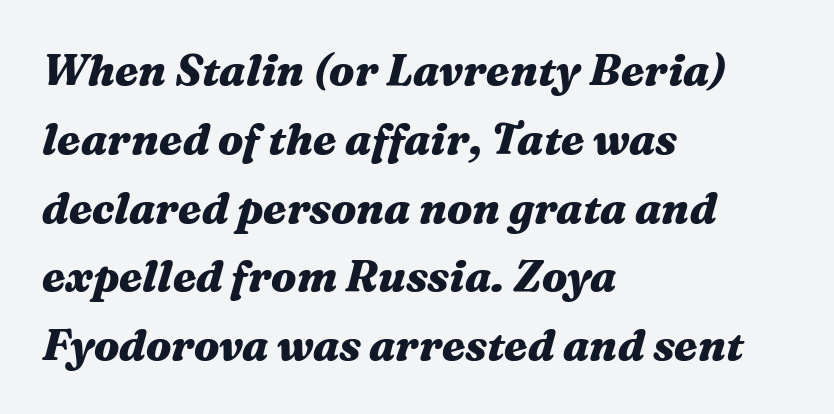
Students, observe: this is what conventionally led text looks like. Compared with typical body copy, the letter spacing here is the same. The face used here is proportionally spaced, like ordinary book or web type. Plenty of ink on the page — the face is bold.
